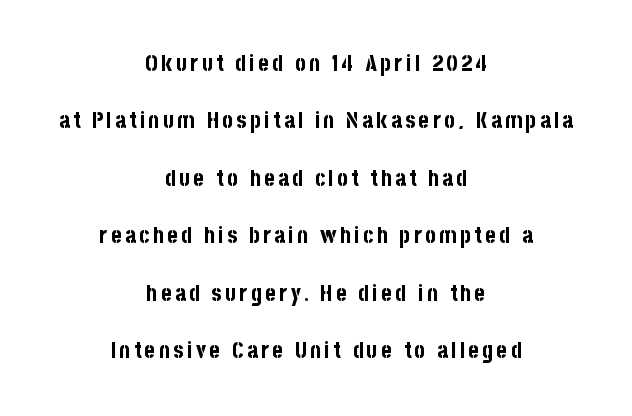
The image shows 23 px bold type, upright; set centered, loose line spacing (2.5x), not underlined.
